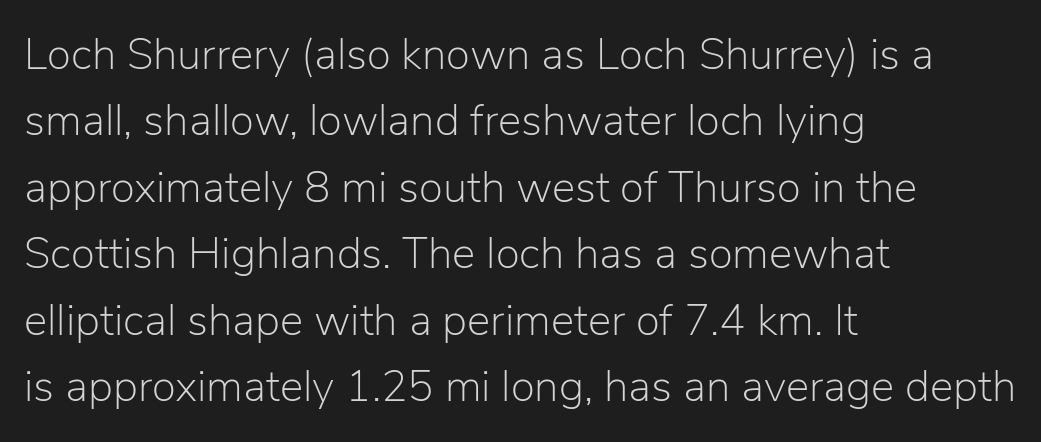
Successive baselines arrive at the customary interval. Layout note: lines flush left. The typeface has the unassuming heft of standard copy or less. Unlike a traditional serif, this face leaves its strokes unadorned. The rendering keeps characters at their native spacing. When letters stand straight like this, we call the style roman or upright.
